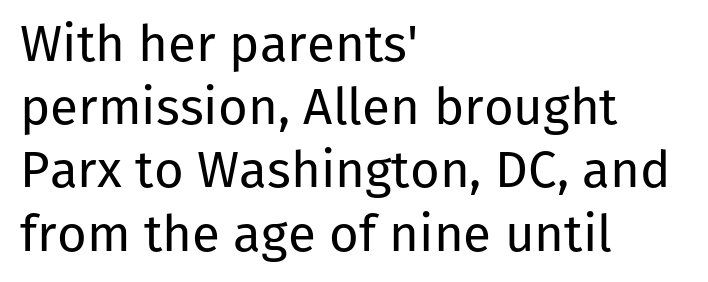
The rendering uses natural spacing where letterforms have individual widths. The face used here is rendered with its standard letterfit. Stems here are at most as thick as an everyday book face. Where is the straight margin? On the left. Typographically, this falls in the sans-serif category. This is roman type, the default non-slanted kind.
